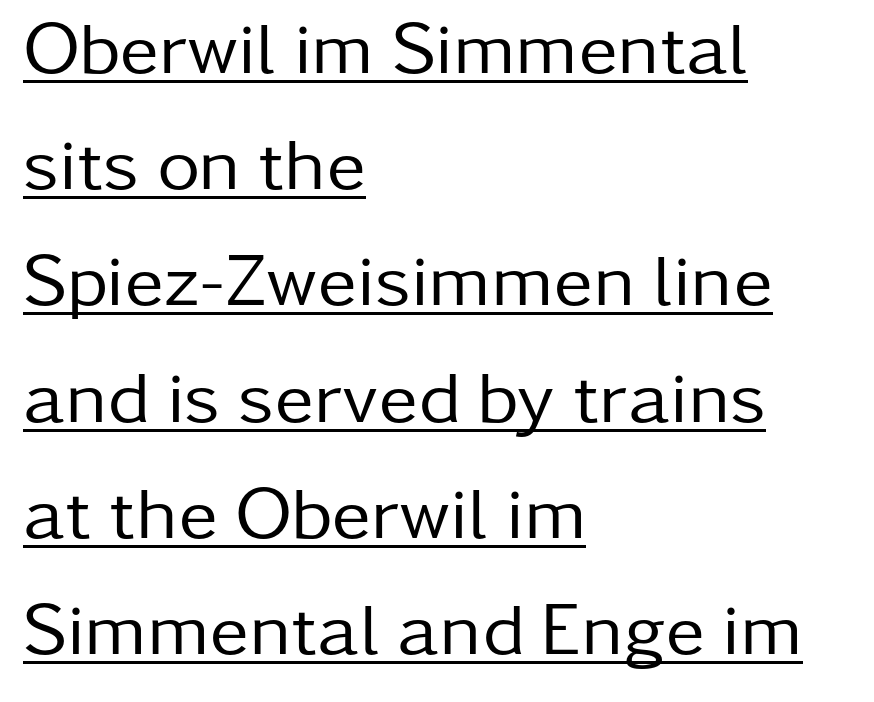
Q: Is the text bold? A: No.
Q: Is the text italic (slanted)? A: No, it is upright.
Q: Is the typeface a serif or a sans-serif typeface? A: Sans-serif.
Q: Is the text underlined? A: Yes.
Q: How is the paragraph aligned? A: Left-aligned.
Q: Is the spacing between letters normal or unusually wide? A: Normal.
Q: Is the spacing between lines tight, normal or loose? A: Normal.
Q: Width (condensed, normal, or wide)? A: Normal.
Q: Stroke contrast? A: Low.
Q: x-height? A: Medium.
Q: Monospaced? A: No.
